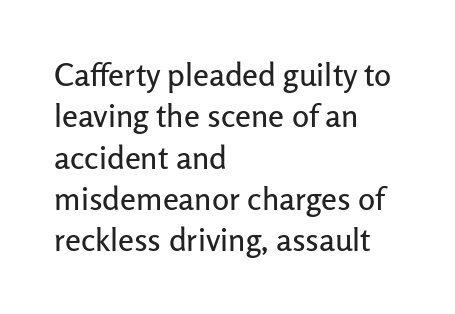
Q: Is the text italic (slanted)? A: No, it is upright.
Q: Is the typeface a serif or a sans-serif typeface? A: Sans-serif.
Q: Is the text underlined? A: No.
Q: How is the paragraph aligned? A: Left-aligned.
Q: Is the spacing between letters normal or unusually wide? A: Normal.
Q: Is the spacing between lines tight, normal or loose? A: Normal.
Q: Width (condensed, normal, or wide)? A: Normal.
Q: Stroke contrast? A: Low.
Q: x-height? A: Medium.
Q: Monospaced? A: No.
